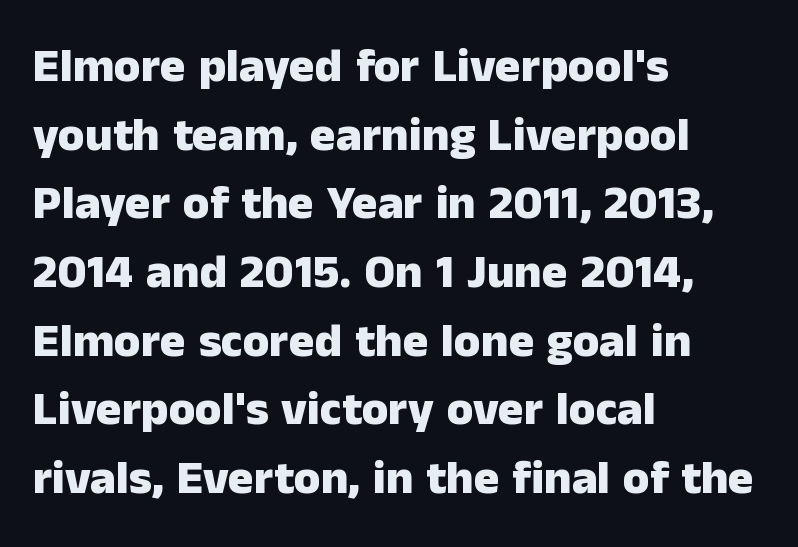
The image shows 48 px heavy sans-serif type, upright; set left-aligned, normal line spacing (1.43x), normal letter spacing, not underlined; low stroke contrast and a medium x-height.
